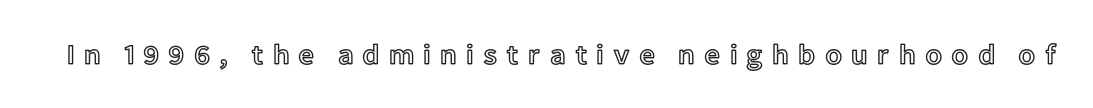
Q: Is the text italic (slanted)? A: No, it is upright.
Q: Is the text underlined? A: No.
Q: Is the spacing between letters normal or unusually wide? A: Unusually wide.
Q: Width (condensed, normal, or wide)? A: Normal.
Q: x-height? A: Medium.
Q: Monospaced? A: No.
